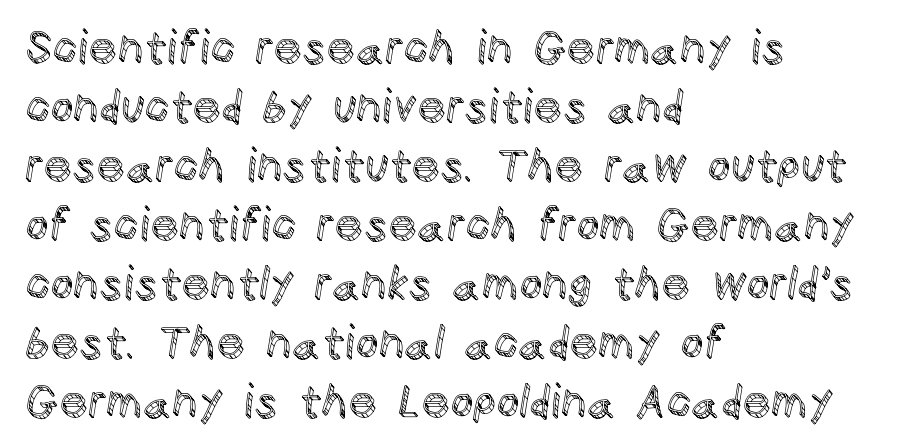
Glyph-to-glyph distance matches everyday printed text. Is there much room between lines? A standard amount, neither cramped nor airy. The face used here is proportionally spaced, like ordinary book or web type. This rendering uses left alignment, leaving the right contour irregular.
